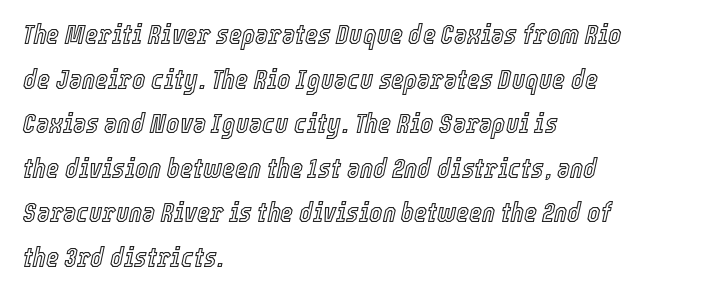
Nobody touched the tracking dial on this one. Proportional: the letters do not fall into vertical columns. Plain, unruled lines of type. The passage shown stacks its lines at a standard gap.
